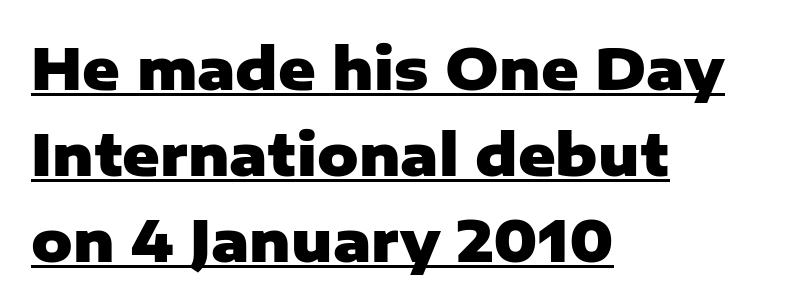
{"serif": "no", "italic": "no", "bold": "yes", "weight": "heavy", "width": "normal", "stroke_contrast": "low", "x_height": "medium", "monospaced": "no", "underline": "yes", "align": "left", "line_spacing": "normal", "line_spacing_ratio": 1.51, "letter_spacing": "normal", "letter_spacing_em": 0.0, "glyph_px": 57}
